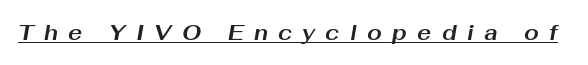
{"italic": "yes", "lean": "right", "slant_degrees": 10, "bold": "yes", "underline": "yes", "letter_spacing": "wide", "letter_spacing_em": 0.49, "glyph_px": 21}
